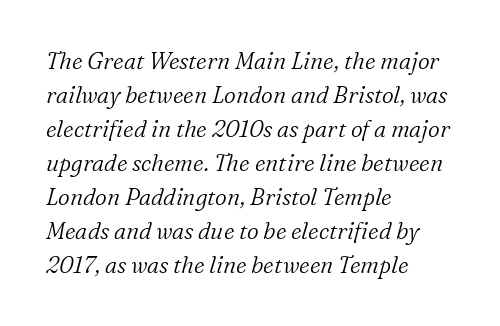
Q: Is the text bold? A: No.
Q: Is the text italic (slanted)? A: Yes, it leans right by about 16 degrees.
Q: Is the text underlined? A: No.
Q: How is the paragraph aligned? A: Left-aligned.
Q: Is the spacing between letters normal or unusually wide? A: Normal.
Q: Is the spacing between lines tight, normal or loose? A: Normal.
